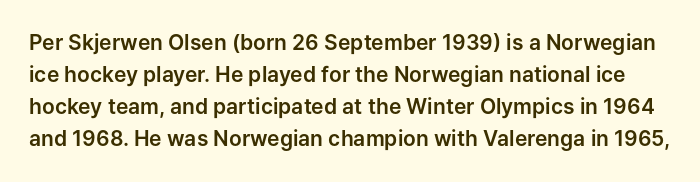
Q: Is the text italic (slanted)? A: No, it is upright.
Q: Is the text underlined? A: No.
Q: Is the spacing between letters normal or unusually wide? A: Normal.
Q: Is the spacing between lines tight, normal or loose? A: Normal.
